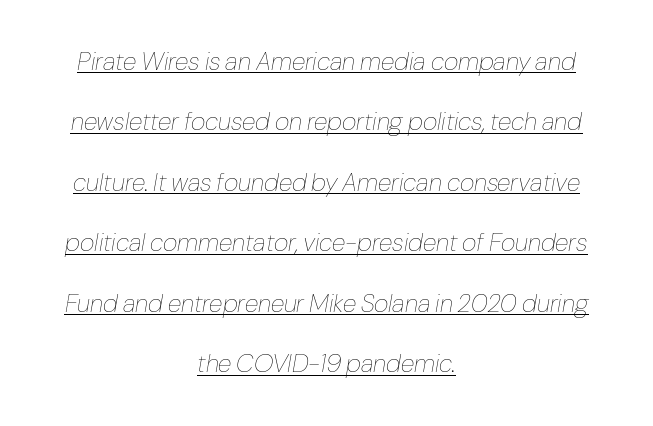
The image shows 25 px text type, italic (leaning right); set centered, loose line spacing (2.42x), normal letter spacing, underlined.
